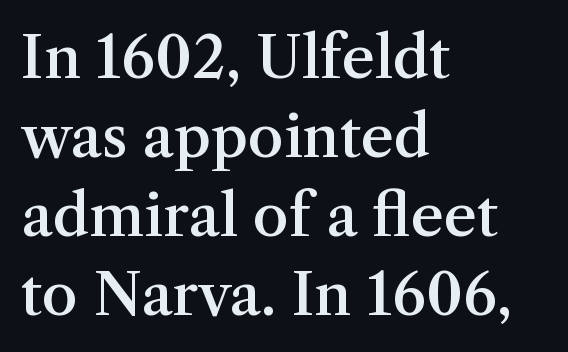
A classic flush-left, rag-right setting is used for this passage. The letters carry serifs — small finishing strokes at the ends of their stems. The face used here is proportionally spaced, like ordinary book or web type. No word sits above an underline. The rendering uses a moderate line-height, typical for paragraphs.
